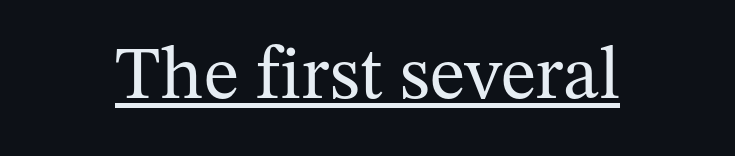
{"serif": "yes", "italic": "no", "bold": "no", "weight": "regular", "width": "normal", "stroke_contrast": "medium", "x_height": "medium", "monospaced": "no", "underline": "yes", "letter_spacing": "normal", "letter_spacing_em": 0.0, "glyph_px": 75}
